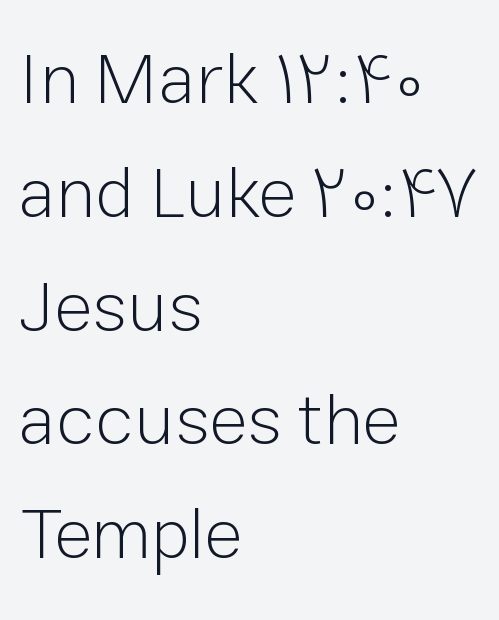
Weight: in the light-to-regular range. Nobody touched the tracking dial on this one. The rendering uses natural spacing where letterforms have individual widths. Line beginnings align vertically; line endings do not. Nothing sits at the stroke ends, so this counts as sans-serif. These lines sit exactly where default settings would place them.
